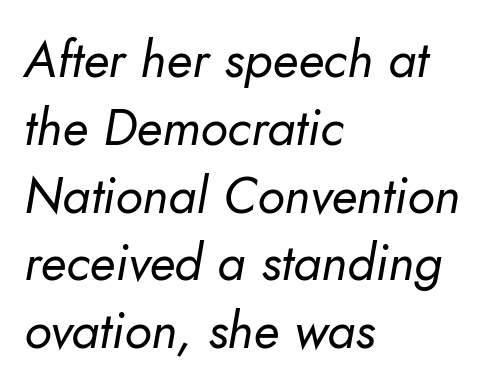
Q: Is the text bold? A: No.
Q: Is the text italic (slanted)? A: Yes, it leans right by about 10 degrees.
Q: Is the text underlined? A: No.
Q: How is the paragraph aligned? A: Left-aligned.
Q: Is the spacing between letters normal or unusually wide? A: Normal.
Q: Is the spacing between lines tight, normal or loose? A: Normal.
Q: Width (condensed, normal, or wide)? A: Normal.
Q: Stroke contrast? A: Low.
Q: x-height? A: Small.
Q: Monospaced? A: No.
